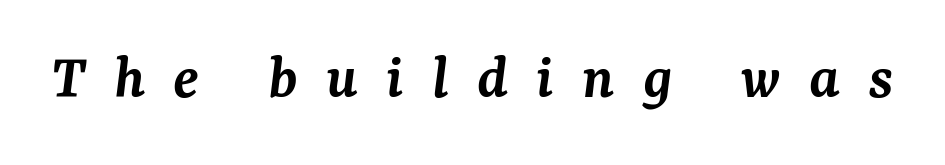
{"serif": "yes", "italic": "yes", "lean": "right", "slant_degrees": 7, "bold": "semi", "weight": "semibold", "width": "normal", "stroke_contrast": "medium", "x_height": "medium", "monospaced": "no", "underline": "no", "letter_spacing": "wide", "letter_spacing_em": 0.44, "glyph_px": 64}
